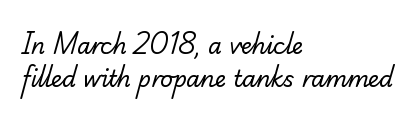
The image shows 22 px text type; set left-aligned, normal line spacing (1.51x), normal letter spacing, not underlined.
